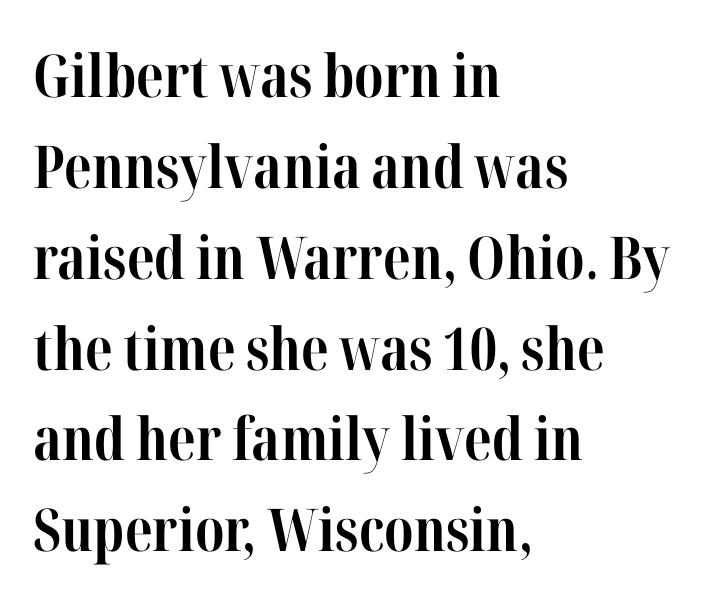
This sample keeps an unexceptional amount of space between lines. The ragged edge is on the right, which tells us the setting is flush left. Looks like regular typesetting: each glyph gets only the width it needs. Unmarked baselines from the first word to the last. Little horizontal feet cap the strokes, marking this as serif type.
